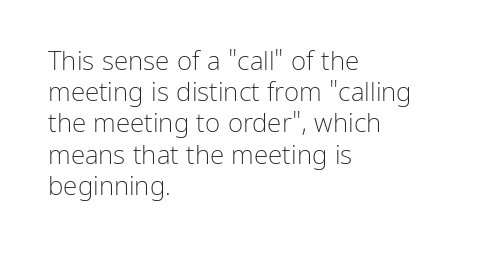
Q: Is the text bold? A: No.
Q: Is the text italic (slanted)? A: No, it is upright.
Q: Is the text underlined? A: No.
Q: How is the paragraph aligned? A: Left-aligned.
Q: Is the spacing between letters normal or unusually wide? A: Normal.
